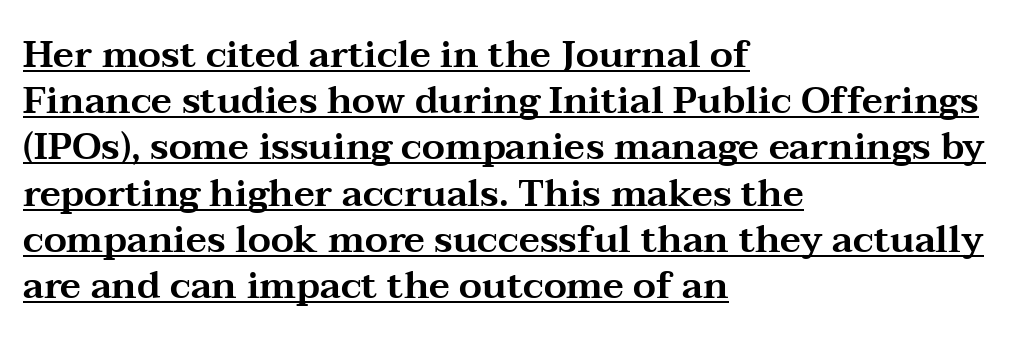
The image shows 37 px wide serif type, upright; set left-aligned, normal line spacing (1.25x), normal letter spacing, underlined; medium stroke contrast and a medium x-height.
